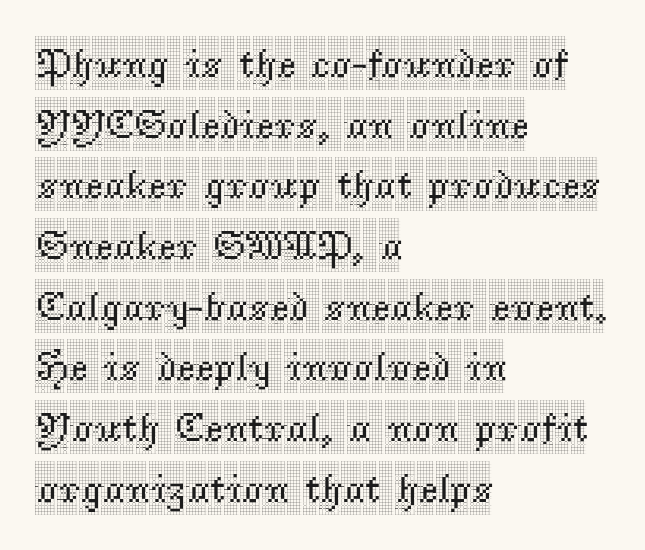
{"serif": "yes", "italic": "no", "width": "condensed", "x_height": "large", "monospaced": "no", "underline": "no", "align": "left", "line_spacing": "normal", "line_spacing_ratio": 1.48, "letter_spacing": "normal", "letter_spacing_em": 0.0, "glyph_px": 41}
